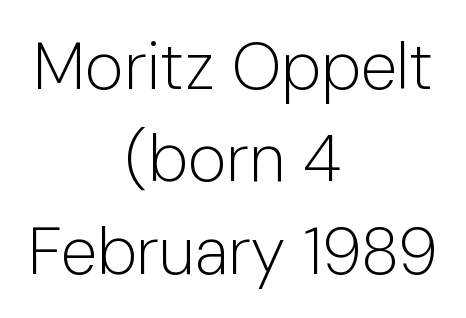
{"serif": "no", "italic": "no", "bold": "no", "weight": "light", "width": "normal", "stroke_contrast": "low", "x_height": "medium", "monospaced": "no", "underline": "no", "align": "center", "line_spacing": "normal", "line_spacing_ratio": 1.4, "letter_spacing": "normal", "letter_spacing_em": 0.0, "glyph_px": 66}
